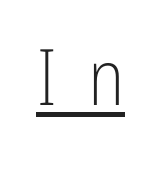
This rendering employs a face without finishing strokes, i.e., a sans-serif. Every word sits above its own underline. The letters advance in unequal steps, a hallmark of proportional type. The gaps between neighbouring characters are conspicuously large.
